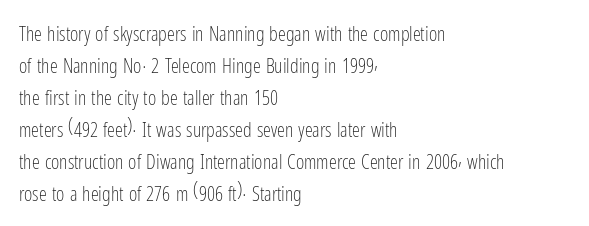
{"italic": "no", "bold": "no", "underline": "no", "align": "left", "line_spacing": "normal", "line_spacing_ratio": 1.6, "letter_spacing": "normal", "letter_spacing_em": 0.0, "glyph_px": 20}
